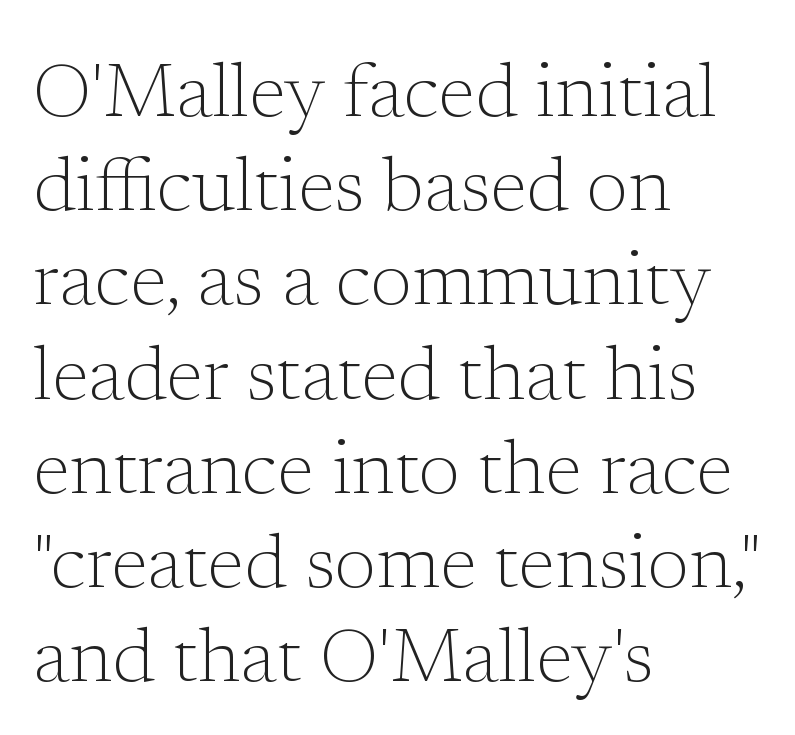
The passage is arranged the way most books set body copy — flush left. Proportional: the letters do not fall into vertical columns. Old-style or modern, the face here clearly has serifs. Does extra space separate the letters? No, they use regular spacing. Weight: in the light-to-regular range. The strip under each line holds only bare page.
